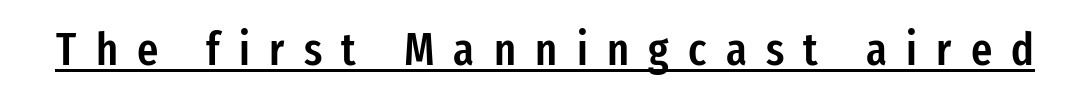
The image shows 46 px semibold, condensed sans-serif type, upright; set unusually wide letter spacing (+0.42 em), underlined; low stroke contrast and a medium x-height.
